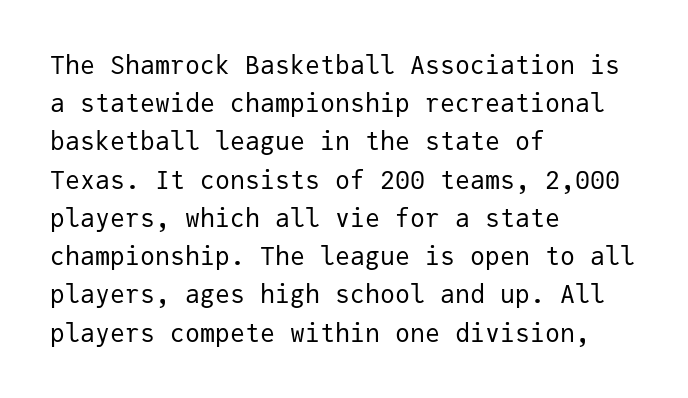
Q: Is the text bold? A: No.
Q: Is the text italic (slanted)? A: No, it is upright.
Q: Is the text underlined? A: No.
Q: How is the paragraph aligned? A: Left-aligned.
Q: Is the spacing between letters normal or unusually wide? A: Normal.
Q: Is the spacing between lines tight, normal or loose? A: Normal.
